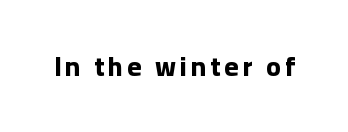
Q: Is the text bold? A: Yes.
Q: Is the text italic (slanted)? A: No, it is upright.
Q: Is the text underlined? A: No.
